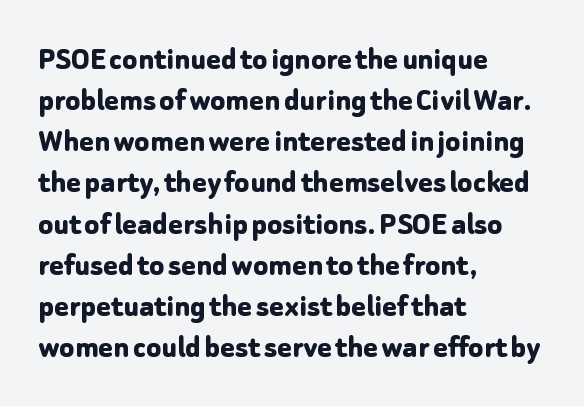
The image shows 34 px bold sans-serif type, upright; set left-aligned, line spacing 1.21x, normal letter spacing, not underlined; low stroke contrast and a medium x-height.
